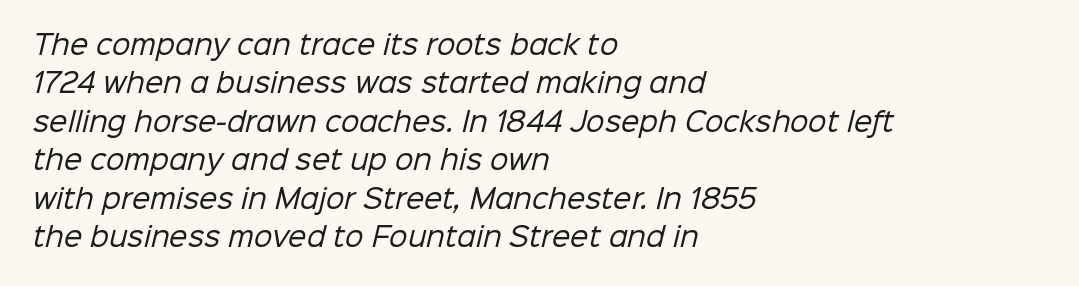
Q: Is the text bold? A: No.
Q: Is the text underlined? A: No.
Q: How is the paragraph aligned? A: Left-aligned.
Q: Is the spacing between letters normal or unusually wide? A: Normal.
Q: Is the spacing between lines tight, normal or loose? A: Normal.
